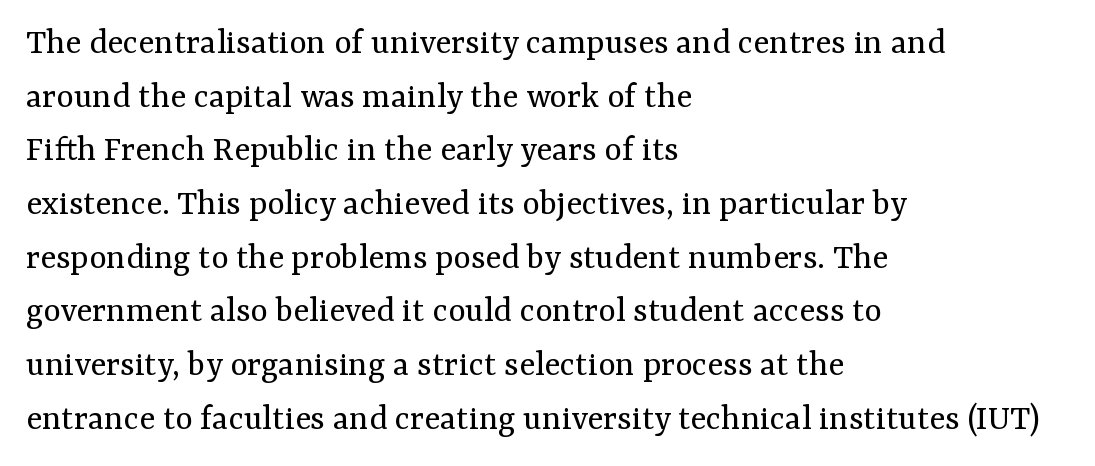
The image shows 37 px regular-weight serif type, upright; set left-aligned, normal line spacing (1.45x), normal letter spacing, not underlined; medium stroke contrast and a medium x-height.
